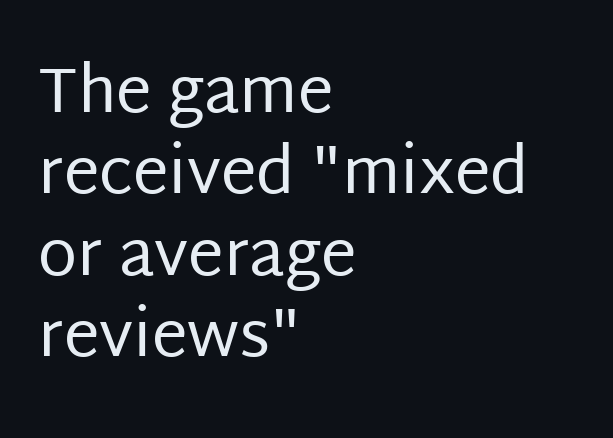
The image shows 64 px regular-weight sans-serif type, upright; set left-aligned, normal line spacing (1.27x), normal letter spacing, not underlined; low stroke contrast and a large x-height.
